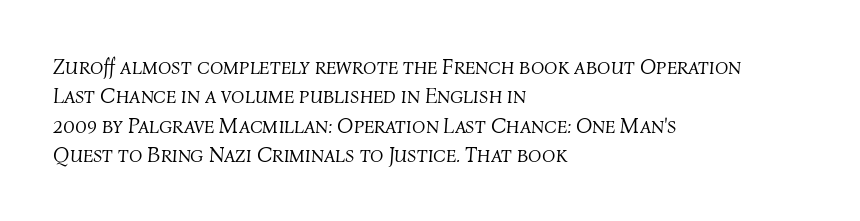
{"italic": "yes", "lean": "right", "slant_degrees": 4, "bold": "no", "underline": "no", "align": "left", "line_spacing": "normal", "line_spacing_ratio": 1.33, "letter_spacing": "normal", "letter_spacing_em": 0.0, "glyph_px": 22}
